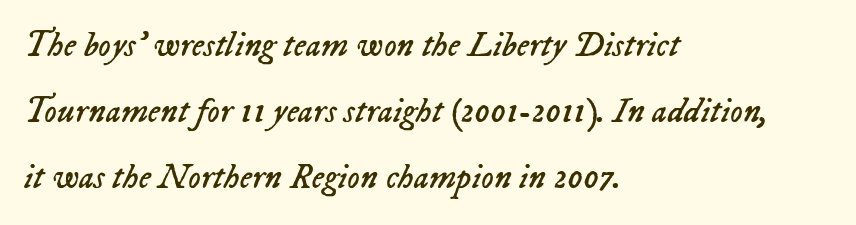
Q: Is the text bold? A: No.
Q: Is the text italic (slanted)? A: Yes, it leans right by about 23 degrees.
Q: Is the text underlined? A: No.
Q: How is the paragraph aligned? A: Left-aligned.
Q: Is the spacing between letters normal or unusually wide? A: Normal.
Q: Width (condensed, normal, or wide)? A: Normal.
Q: Stroke contrast? A: Low.
Q: x-height? A: Medium.
Q: Monospaced? A: No.
